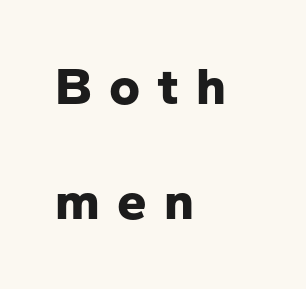
Q: Is the text bold? A: Yes.
Q: Is the text italic (slanted)? A: No, it is upright.
Q: Is the typeface a serif or a sans-serif typeface? A: Sans-serif.
Q: Is the text underlined? A: No.
Q: How is the paragraph aligned? A: Left-aligned.
Q: Is the spacing between letters normal or unusually wide? A: Unusually wide.
Q: Is the spacing between lines tight, normal or loose? A: Loose.
Q: Width (condensed, normal, or wide)? A: Normal.
Q: Stroke contrast? A: Low.
Q: x-height? A: Medium.
Q: Monospaced? A: No.
